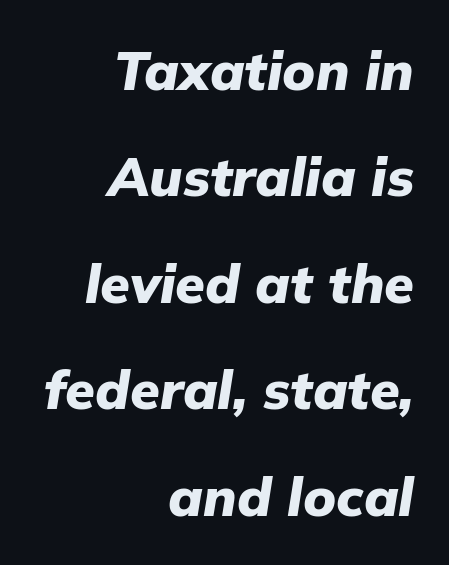
Q: Is the text bold? A: Yes.
Q: Is the text italic (slanted)? A: Yes, it leans right by about 9 degrees.
Q: Is the text underlined? A: No.
Q: How is the paragraph aligned? A: Right-aligned.
Q: Is the spacing between letters normal or unusually wide? A: Normal.
Q: Is the spacing between lines tight, normal or loose? A: Loose.
Q: Width (condensed, normal, or wide)? A: Normal.
Q: Stroke contrast? A: Low.
Q: x-height? A: Medium.
Q: Monospaced? A: No.
